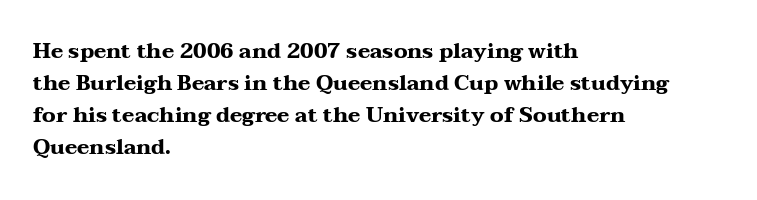
The image shows 21 px bold type, upright; set left-aligned, normal line spacing (1.53x), normal letter spacing, not underlined.
